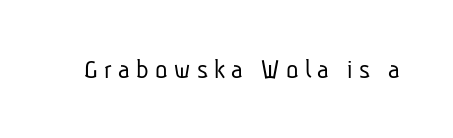
Q: Is the text bold? A: No.
Q: Is the typeface a serif or a sans-serif typeface? A: Sans-serif.
Q: Is the text underlined? A: No.
Q: Is the spacing between letters normal or unusually wide? A: Unusually wide.
Q: Width (condensed, normal, or wide)? A: Condensed.
Q: Stroke contrast? A: Low.
Q: x-height? A: Medium.
Q: Monospaced? A: No.
